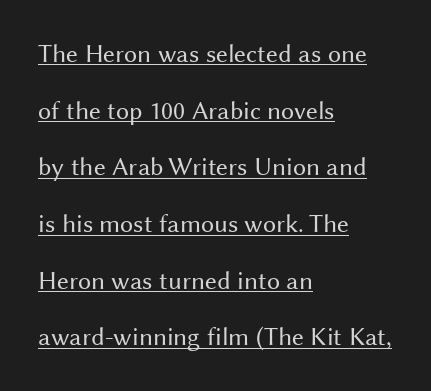
The image shows 26 px text type, upright; set left-aligned, loose line spacing (2.18x), normal letter spacing, underlined.
